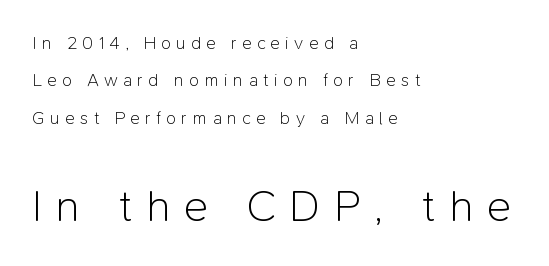
{"serif": "no", "italic": "no", "bold": "no", "weight": "light", "width": "normal", "stroke_contrast": "low", "x_height": "medium", "monospaced": "no", "underline": "no", "align": "left", "line_spacing": "loose", "line_spacing_ratio": 2.08, "letter_spacing": "wide", "letter_spacing_em": 0.3, "larger_block": "second", "size_ratio": 2.5, "glyph_px": 45}
